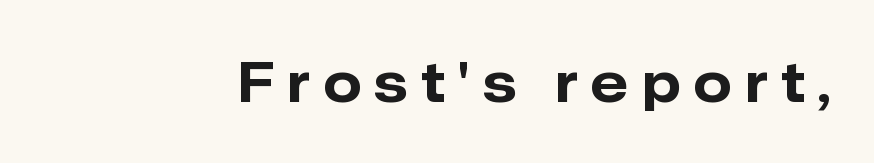
Does the lettering tilt? It doesn't — this is upright. Does the type have serifs? No, each stem ends abruptly. The line texture is sparse and dotted thanks to wide tracking. This sample has the flowing, uneven cadence of proportional lettering.
